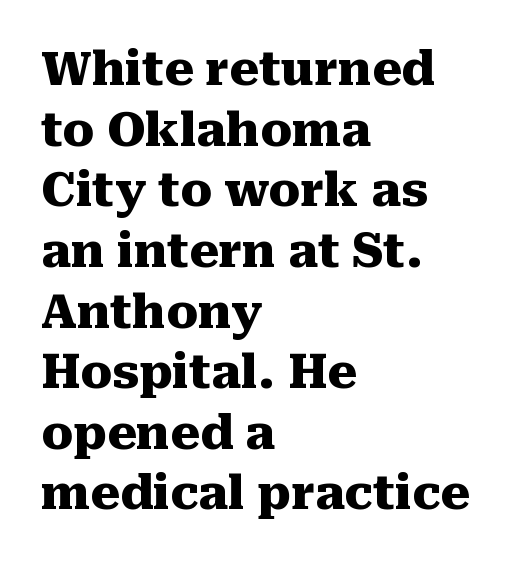
{"serif": "yes", "italic": "no", "bold": "yes", "weight": "heavy", "width": "normal", "stroke_contrast": "medium", "x_height": "medium", "monospaced": "no", "underline": "no", "align": "left", "line_spacing": "normal", "line_spacing_ratio": 1.29, "letter_spacing": "normal", "letter_spacing_em": 0.0, "glyph_px": 47}
